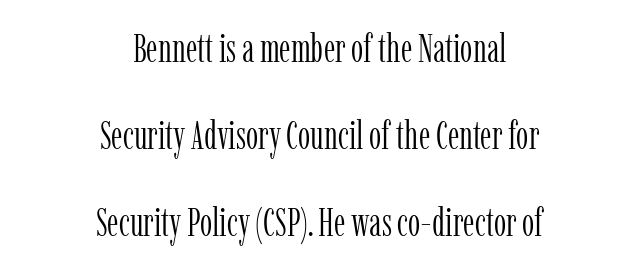
Q: Is the text bold? A: No.
Q: Is the text italic (slanted)? A: No, it is upright.
Q: Is the typeface a serif or a sans-serif typeface? A: Serif.
Q: Is the text underlined? A: No.
Q: How is the paragraph aligned? A: Centered.
Q: Is the spacing between letters normal or unusually wide? A: Normal.
Q: Is the spacing between lines tight, normal or loose? A: Loose.
Q: Width (condensed, normal, or wide)? A: Condensed.
Q: Stroke contrast? A: Low.
Q: x-height? A: Medium.
Q: Monospaced? A: No.
